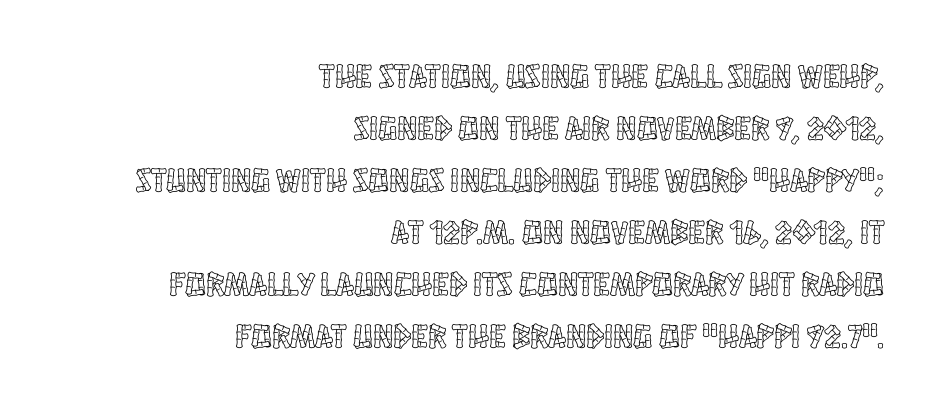
The image shows 34 px condensed type, upright; set right-aligned, normal line spacing (1.53x), normal letter spacing, not underlined; a large x-height.
